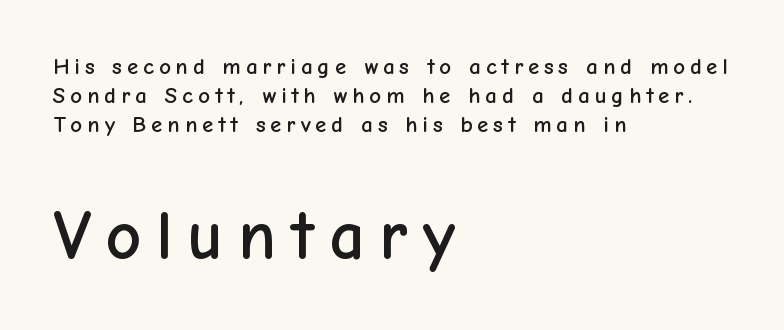
Q: Is the text italic (slanted)? A: No, it is upright.
Q: Is the typeface a serif or a sans-serif typeface? A: Sans-serif.
Q: Is the text underlined? A: No.
Q: How is the paragraph aligned? A: Left-aligned.
Q: Is the spacing between letters normal or unusually wide? A: Unusually wide.
Q: Is the spacing between lines tight, normal or loose? A: Normal.
Q: Which block of text is set in a larger size, the first (top) or the second (bottom)? A: The second (bottom) one.
Q: Width (condensed, normal, or wide)? A: Normal.
Q: Stroke contrast? A: Low.
Q: x-height? A: Medium.
Q: Monospaced? A: No.
